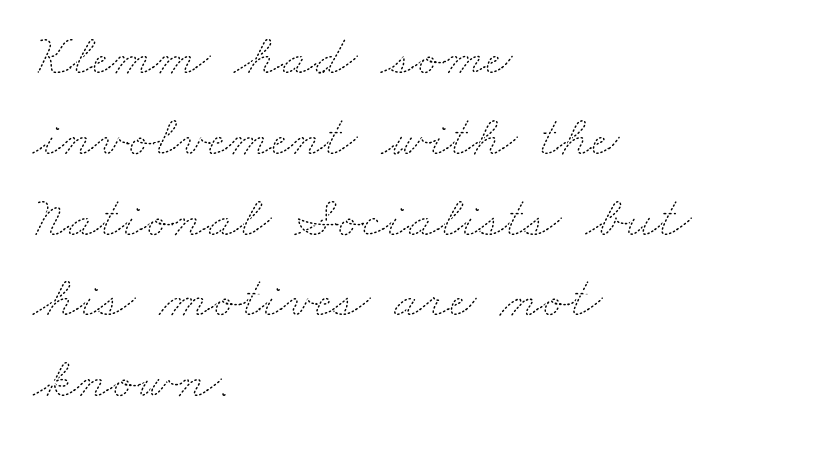
{"bold": "no", "weight": "thin", "width": "wide", "stroke_contrast": "medium", "x_height": "small", "monospaced": "no", "underline": "no", "align": "left", "line_spacing": "normal", "line_spacing_ratio": 1.37, "letter_spacing": "normal", "letter_spacing_em": 0.0, "glyph_px": 59}
